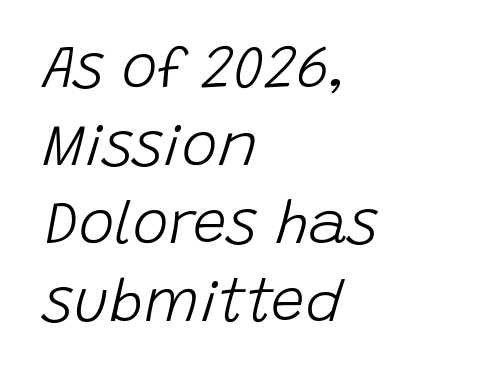
{"italic": "yes", "lean": "right", "slant_degrees": 15, "bold": "no", "weight": "light", "width": "normal", "stroke_contrast": "low", "x_height": "large", "monospaced": "no", "underline": "no", "align": "left", "line_spacing": "normal", "line_spacing_ratio": 1.3, "letter_spacing": "normal", "letter_spacing_em": 0.0, "glyph_px": 60}
